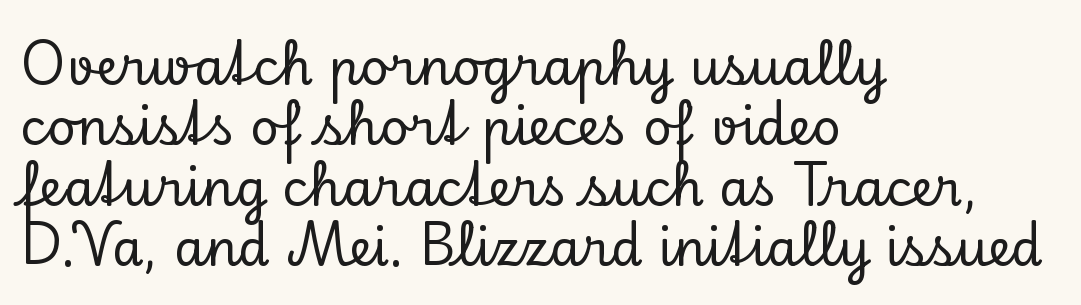
{"italic": "no", "width": "normal", "stroke_contrast": "low", "x_height": "small", "monospaced": "no", "underline": "no", "align": "left", "line_spacing_ratio": 1.21, "letter_spacing": "normal", "letter_spacing_em": 0.0, "glyph_px": 50}
